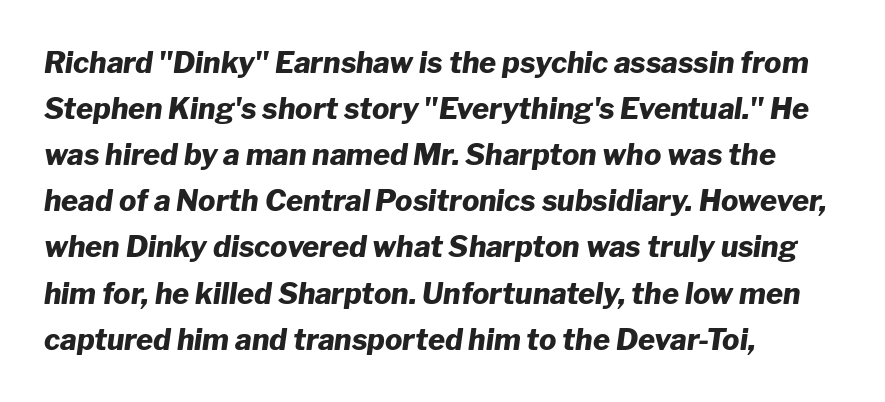
Interline gaps are of average width in this sample. Plain, unruled lines of type. Heavy, bold letterforms. Left-aligned paragraph, ragged on the right. When letters slant like this, we call the style italic.
